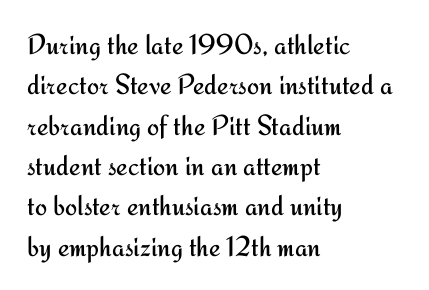
{"serif": "no", "italic": "no", "bold": "no", "weight": "regular", "width": "normal", "stroke_contrast": "medium", "x_height": "small", "monospaced": "no", "underline": "no", "align": "left", "line_spacing": "normal", "line_spacing_ratio": 1.39, "letter_spacing": "normal", "letter_spacing_em": 0.0, "glyph_px": 29}
